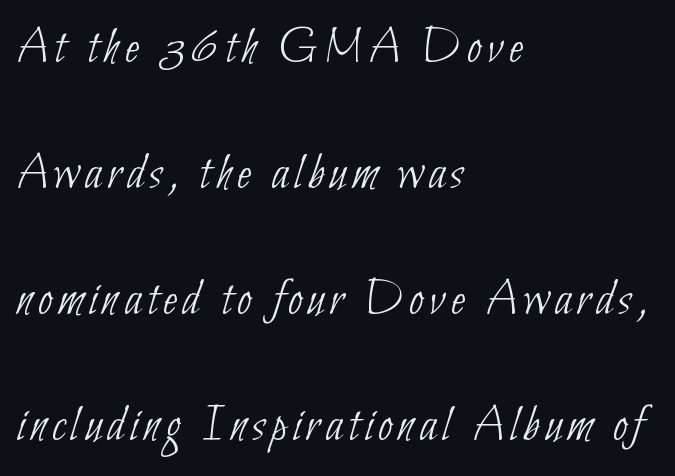
The image shows 52 px thin, condensed sans-serif type; set left-aligned, loose line spacing (2.42x), not underlined; low stroke contrast and a small x-height.
